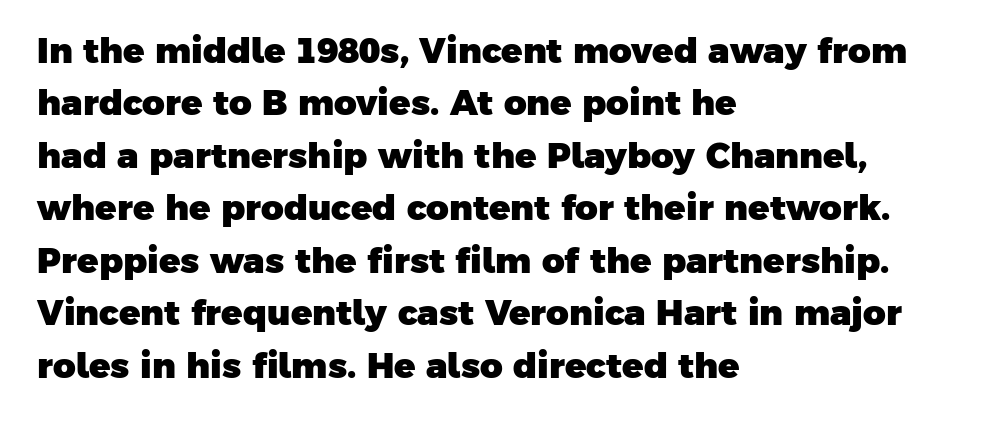
{"serif": "no", "bold": "yes", "weight": "heavy", "width": "normal", "stroke_contrast": "low", "x_height": "medium", "monospaced": "no", "underline": "no", "align": "left", "line_spacing": "normal", "line_spacing_ratio": 1.5, "letter_spacing": "normal", "letter_spacing_em": 0.0, "glyph_px": 35}
